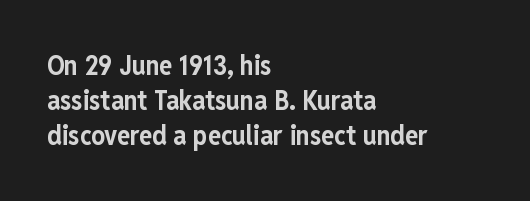
Is there much room between lines? A standard amount, neither cramped nor airy. Emphasis by weight is at full strength: bold. Each word holds together tightly as a unit, with standard inter-letter gaps. Rule under the text: the space is simply empty. Style check: upright. Does the copy run flush right? No — it runs flush left.
